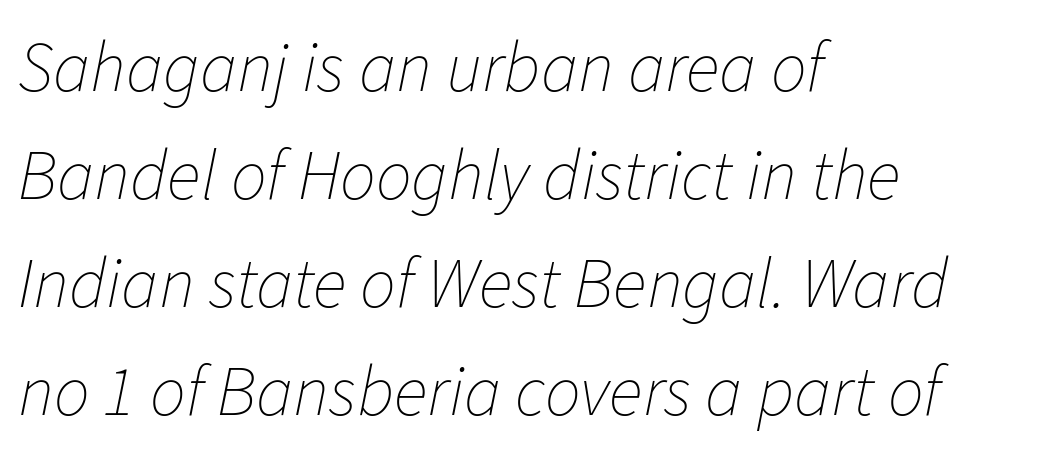
The strip under each line holds only bare page. Here the designer chose a conventional face with non-uniform glyph widths. The typography opts for an oblique posture over an upright one. This block has exactly the height ordinary leading produces.
